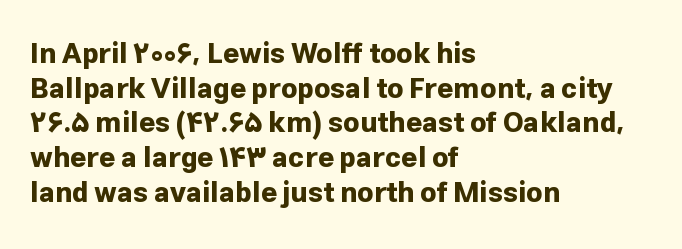
Q: Is the text bold? A: Yes.
Q: Is the text italic (slanted)? A: No, it is upright.
Q: Is the typeface a serif or a sans-serif typeface? A: Sans-serif.
Q: Is the text underlined? A: No.
Q: How is the paragraph aligned? A: Left-aligned.
Q: Is the spacing between letters normal or unusually wide? A: Normal.
Q: Width (condensed, normal, or wide)? A: Normal.
Q: Stroke contrast? A: Low.
Q: x-height? A: Medium.
Q: Monospaced? A: No.
